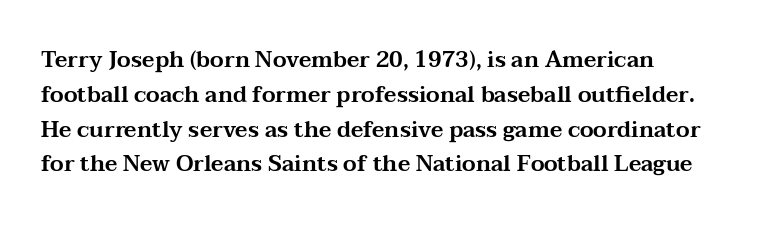
Q: Is the text italic (slanted)? A: No, it is upright.
Q: Is the text underlined? A: No.
Q: How is the paragraph aligned? A: Left-aligned.
Q: Is the spacing between letters normal or unusually wide? A: Normal.
Q: Is the spacing between lines tight, normal or loose? A: Normal.
